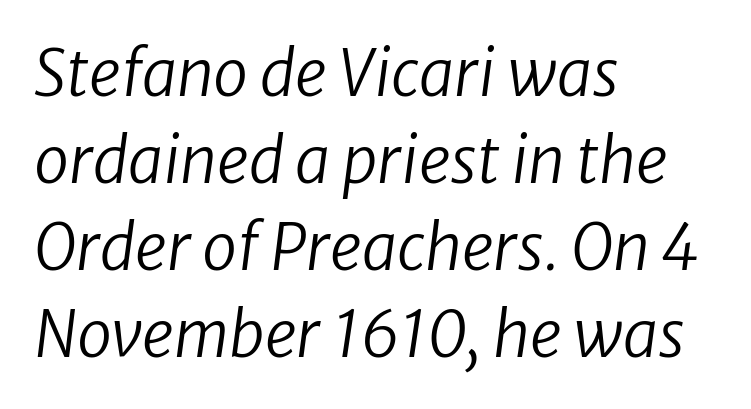
Q: Is the text bold? A: No.
Q: Is the text italic (slanted)? A: Yes, it leans right by about 8 degrees.
Q: Is the text underlined? A: No.
Q: How is the paragraph aligned? A: Left-aligned.
Q: Is the spacing between letters normal or unusually wide? A: Normal.
Q: Is the spacing between lines tight, normal or loose? A: Normal.
Q: Width (condensed, normal, or wide)? A: Normal.
Q: Stroke contrast? A: Low.
Q: x-height? A: Medium.
Q: Monospaced? A: No.
